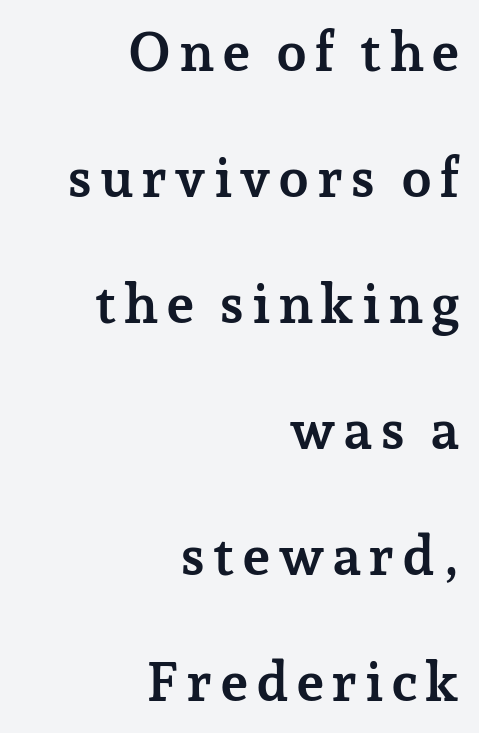
The image shows 55 px semibold serif type, upright; set right-aligned, loose line spacing (2.29x), not underlined; low stroke contrast and a medium x-height.
